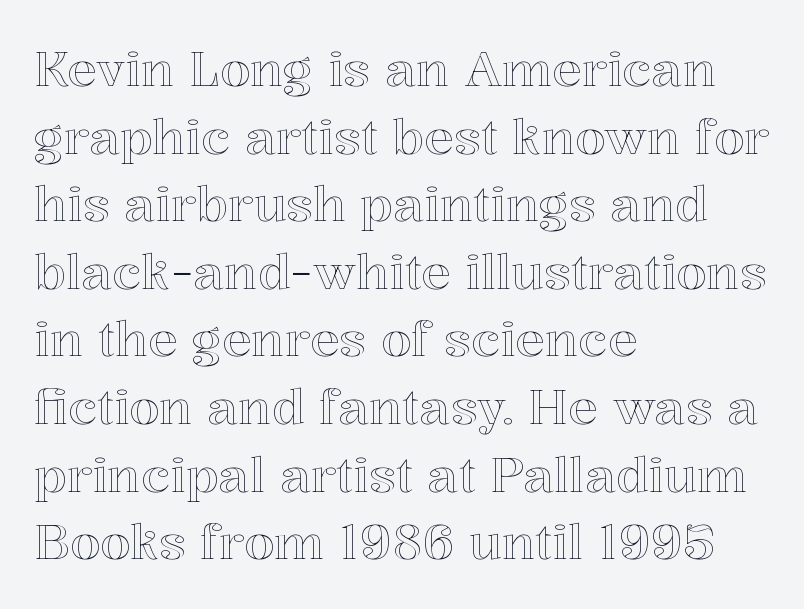
The image shows 49 px text type, upright; set left-aligned, normal line spacing (1.38x), normal letter spacing, not underlined; a medium x-height.
